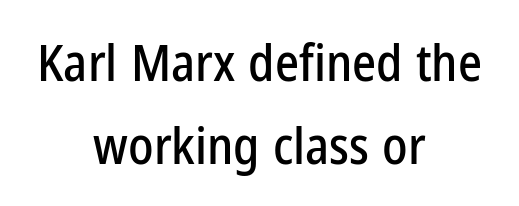
In CSS terms this would be text-align: center. What kind of face is this? One without serifs — a sans. Words appear dense and cohesive because spacing is normal. Every character sits straight up, as roman type does. Here the designer chose a conventional face with non-uniform glyph widths.
